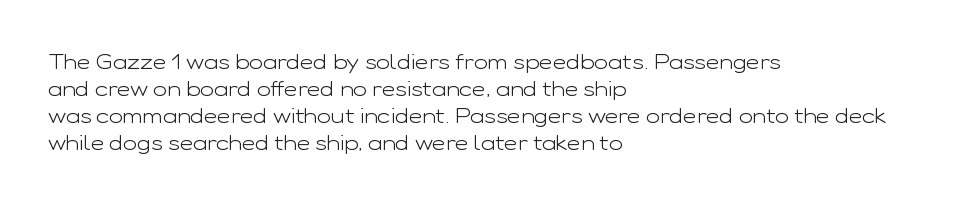
{"italic": "no", "bold": "no", "underline": "no", "align": "left", "line_spacing": "normal", "line_spacing_ratio": 1.28, "letter_spacing": "normal", "letter_spacing_em": 0.0, "glyph_px": 21}
